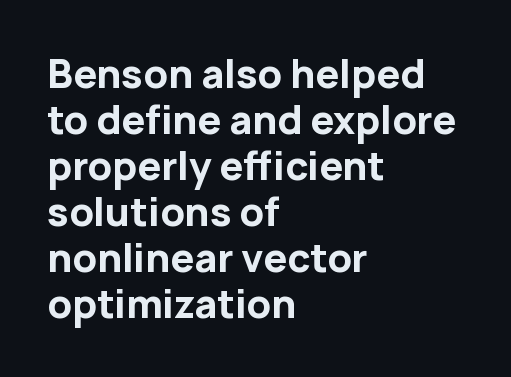
Short note: letters normally spaced. The rendering uses natural spacing where letterforms have individual widths. This sample uses an upright cut, with every glyph sitting square on the baseline. All the whitespace from short lines collects on the right.
